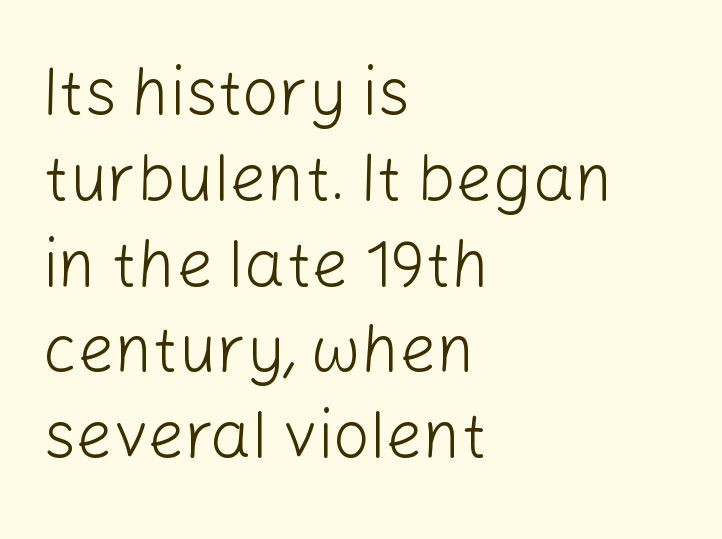
Regular leading. Quick note: not italic, upright. Here the glyphs are tracked normally, forming tight word shapes. Unlike a traditional serif, this face leaves its strokes unadorned. Compared with a typical body face, this is equally light or lighter still. The typesetter chose a ragged-right arrangement here.
